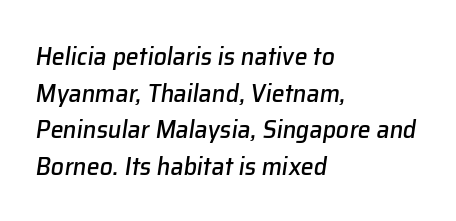
The leading is moderate, giving the passage an even texture. This rendering features lettering with no underline. Horizontal alignment here is leftward, the default for most running prose. Yep, that's italic — everything's leaning.
